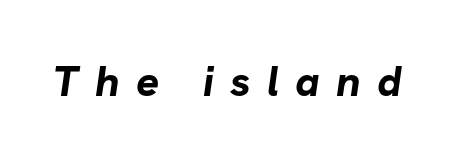
Q: Is the text bold? A: Yes.
Q: Is the typeface a serif or a sans-serif typeface? A: Sans-serif.
Q: Is the text underlined? A: No.
Q: Is the spacing between letters normal or unusually wide? A: Unusually wide.
Q: Width (condensed, normal, or wide)? A: Normal.
Q: Stroke contrast? A: Low.
Q: x-height? A: Medium.
Q: Monospaced? A: No.
